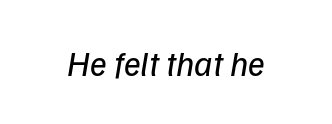
{"serif": "no", "bold": "no", "weight": "regular", "width": "normal", "stroke_contrast": "low", "x_height": "medium", "monospaced": "no", "underline": "no", "letter_spacing": "normal", "letter_spacing_em": 0.0, "glyph_px": 35}
